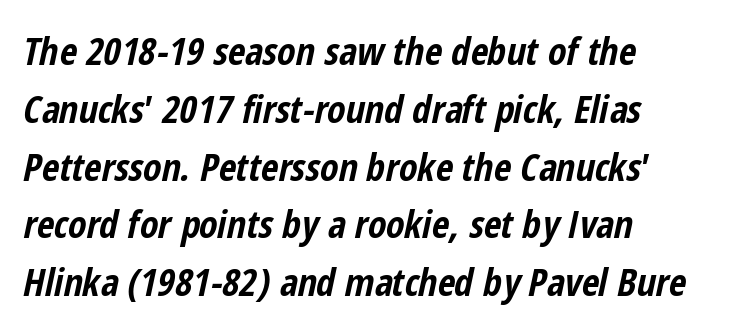
Q: Is the text bold? A: Yes.
Q: Is the text italic (slanted)? A: Yes, it leans right by about 12 degrees.
Q: Is the text underlined? A: No.
Q: How is the paragraph aligned? A: Left-aligned.
Q: Is the spacing between letters normal or unusually wide? A: Normal.
Q: Is the spacing between lines tight, normal or loose? A: Normal.
Q: Width (condensed, normal, or wide)? A: Condensed.
Q: Stroke contrast? A: Low.
Q: x-height? A: Medium.
Q: Monospaced? A: No.
